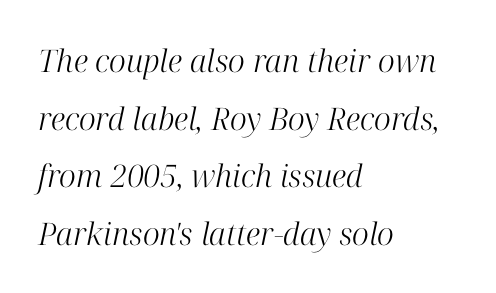
Q: Is the text bold? A: No.
Q: Is the text italic (slanted)? A: Yes, it leans right by about 12 degrees.
Q: Is the typeface a serif or a sans-serif typeface? A: Serif.
Q: Is the text underlined? A: No.
Q: How is the paragraph aligned? A: Left-aligned.
Q: Is the spacing between letters normal or unusually wide? A: Normal.
Q: Width (condensed, normal, or wide)? A: Normal.
Q: Stroke contrast? A: High.
Q: x-height? A: Medium.
Q: Monospaced? A: No.
